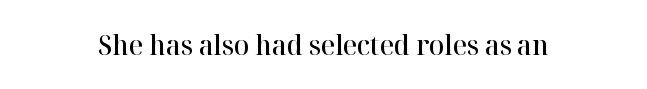
The type family on display is of the serif kind. Here the designer chose a conventional face with non-uniform glyph widths. When letters stand straight like this, we call the style roman or upright. Rule under the text: the space is simply empty. The gaps between neighbouring characters are ordinary and unremarkable.
